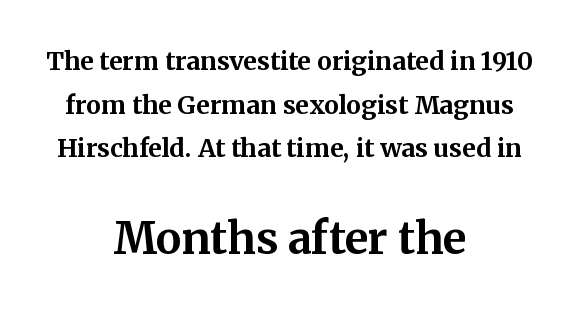
Q: Is the text bold? A: Yes.
Q: Is the text italic (slanted)? A: No, it is upright.
Q: Is the typeface a serif or a sans-serif typeface? A: Serif.
Q: Is the text underlined? A: No.
Q: How is the paragraph aligned? A: Centered.
Q: Is the spacing between letters normal or unusually wide? A: Normal.
Q: Which block of text is set in a larger size, the first (top) or the second (bottom)? A: The second (bottom) one.
Q: Width (condensed, normal, or wide)? A: Normal.
Q: Stroke contrast? A: Medium.
Q: x-height? A: Medium.
Q: Monospaced? A: No.
